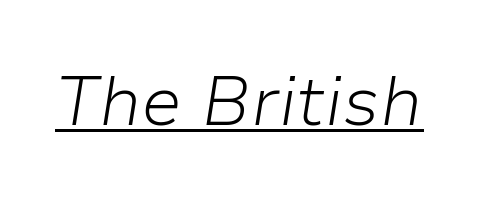
Q: Is the text bold? A: No.
Q: Is the text italic (slanted)? A: Yes, it leans right by about 9 degrees.
Q: Is the text underlined? A: Yes.
Q: Is the spacing between letters normal or unusually wide? A: Normal.
Q: Width (condensed, normal, or wide)? A: Normal.
Q: Stroke contrast? A: Low.
Q: x-height? A: Medium.
Q: Monospaced? A: No.
